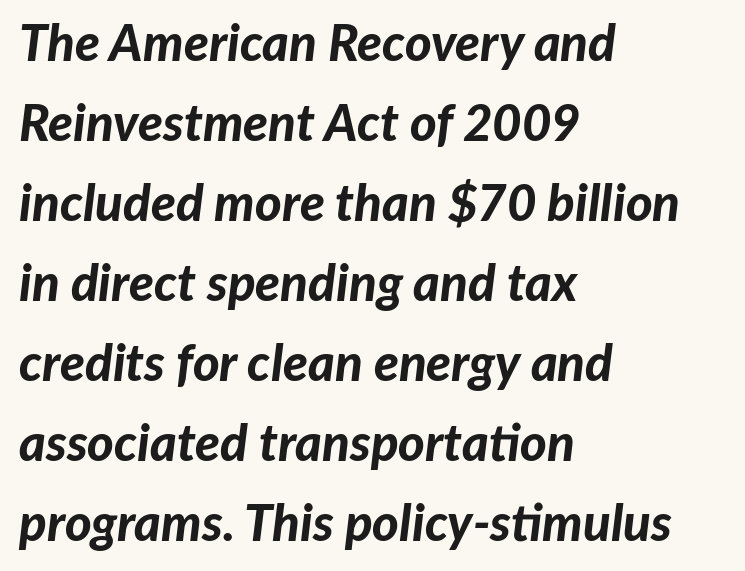
The image shows 51 px bold type, italic (leaning right); set left-aligned, normal line spacing (1.57x), normal letter spacing, not underlined; low stroke contrast and a medium x-height.
